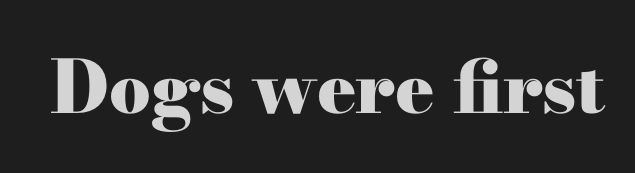
Q: Is the text bold? A: Yes.
Q: Is the text italic (slanted)? A: No, it is upright.
Q: Is the typeface a serif or a sans-serif typeface? A: Serif.
Q: Is the text underlined? A: No.
Q: Is the spacing between letters normal or unusually wide? A: Normal.
Q: Width (condensed, normal, or wide)? A: Wide.
Q: Stroke contrast? A: High.
Q: x-height? A: Small.
Q: Monospaced? A: No.
